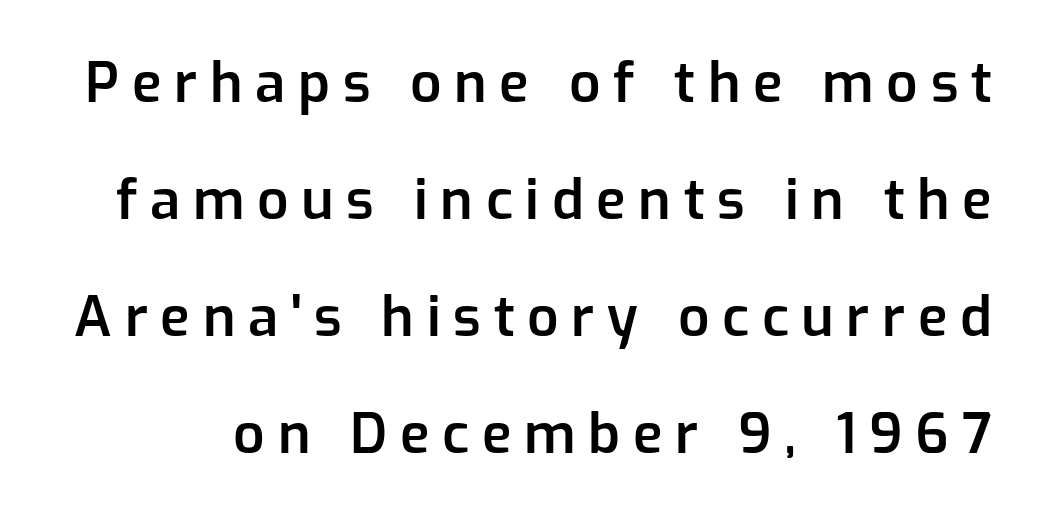
{"serif": "no", "italic": "no", "bold": "semi", "weight": "semibold", "width": "normal", "stroke_contrast": "low", "x_height": "medium", "monospaced": "no", "underline": "no", "line_spacing": "loose", "line_spacing_ratio": 2.13, "letter_spacing": "wide", "letter_spacing_em": 0.23, "glyph_px": 55}
